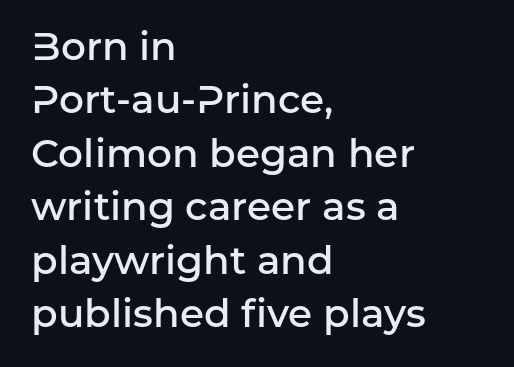
Here the designer chose a conventional face with non-uniform glyph widths. Rows of type keep a routine distance in the vertical direction. Italic: no, the glyphs are upright roman. Notice how the passage keeps a crisp vertical edge on the left only.
